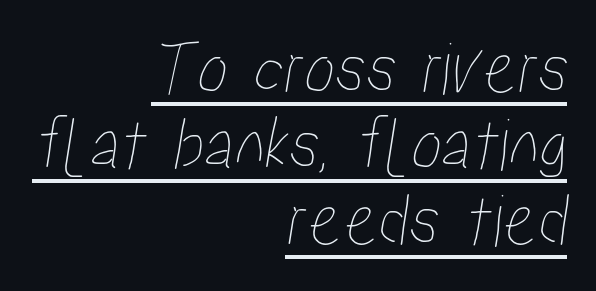
Spacing between characters is what you'd get straight out of the box. Descenders here cross a horizontal rule under the line. Horizontal bands of white between lines are thin slivers. Caption: multi-line text, flush right, ragged left. Proportional: the letters do not fall into vertical columns.
